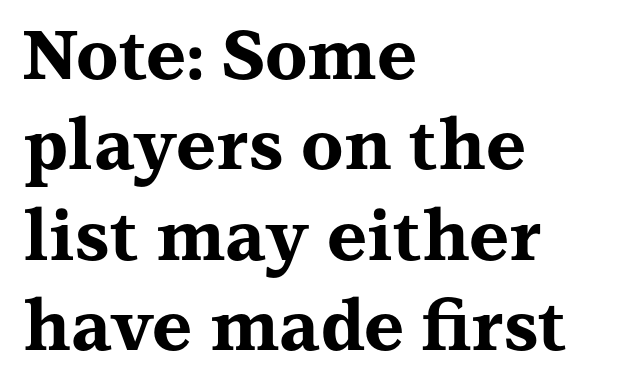
The setting favours the left margin, as ordinary paragraphs usually do. Typographically, this falls in the serif category. Just letters on the line, the space beneath them empty. Typographic density is high because the face is bold. Summary of vertical rhythm: regular, with standard interline spacing.
